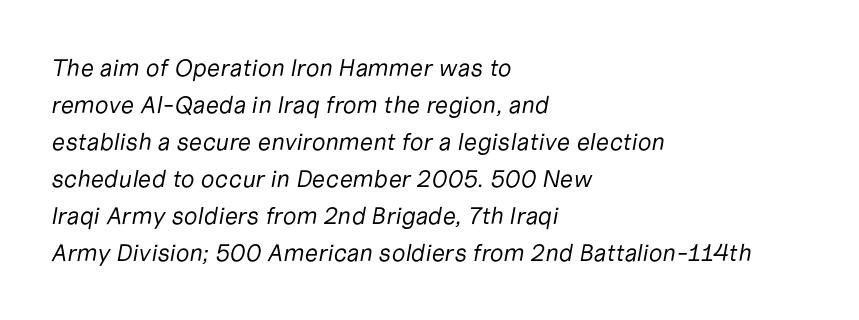
The image shows 24 px text type, italic (leaning right); set left-aligned, normal line spacing (1.54x), normal letter spacing, not underlined.
